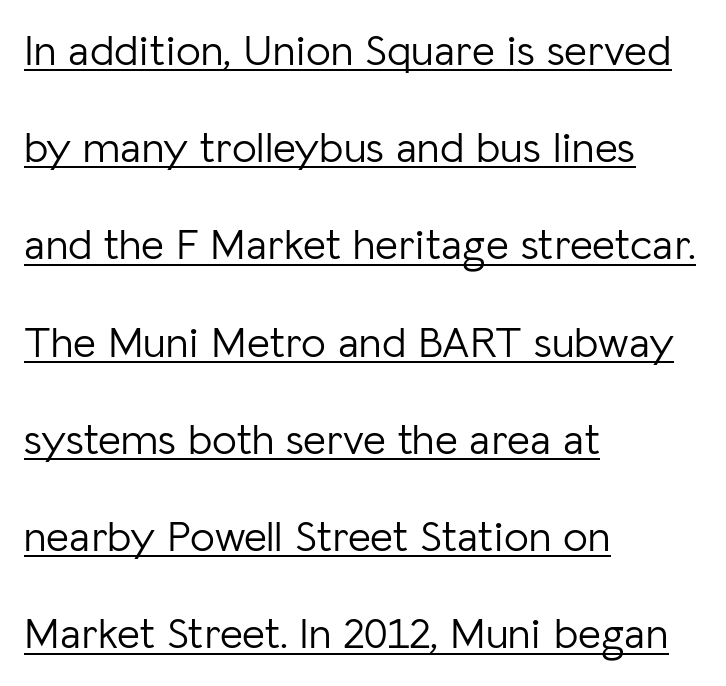
The image shows 44 px light sans-serif type, upright; set left-aligned, loose line spacing (2.21x), normal letter spacing, underlined; low stroke contrast and a medium x-height.
